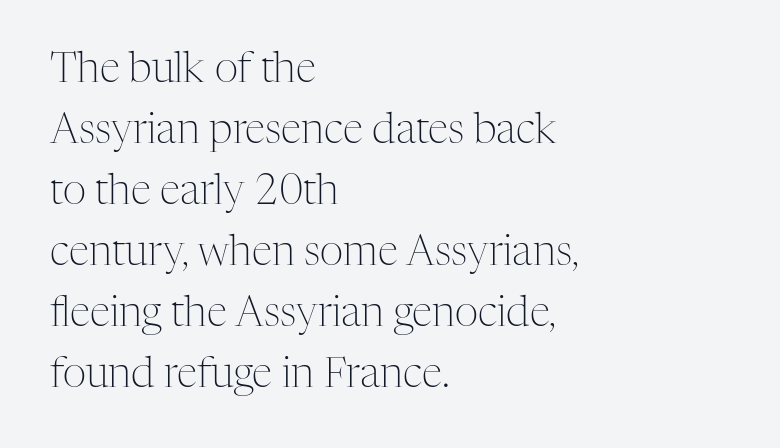
Q: Is the text bold? A: No.
Q: Is the text italic (slanted)? A: No, it is upright.
Q: Is the typeface a serif or a sans-serif typeface? A: Serif.
Q: Is the text underlined? A: No.
Q: How is the paragraph aligned? A: Left-aligned.
Q: Is the spacing between letters normal or unusually wide? A: Normal.
Q: Is the spacing between lines tight, normal or loose? A: Normal.
Q: Width (condensed, normal, or wide)? A: Normal.
Q: Stroke contrast? A: Medium.
Q: x-height? A: Medium.
Q: Monospaced? A: No.
